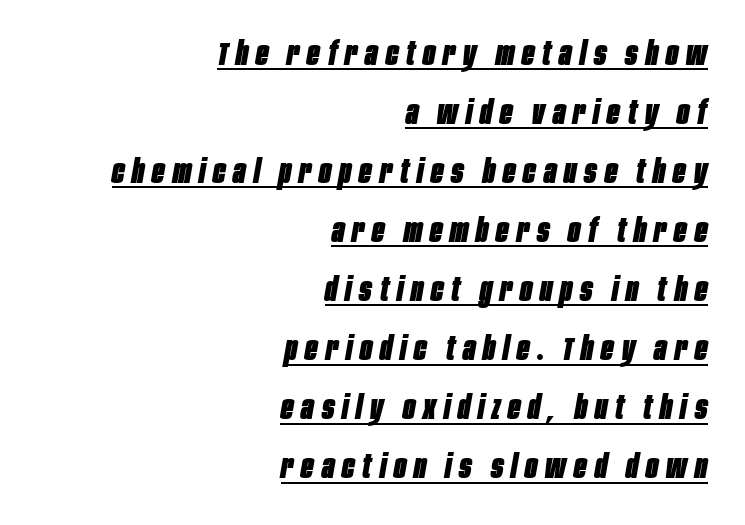
The image shows 33 px heavy, condensed type, italic (leaning right); set right-aligned, line spacing 1.79x, unusually wide letter spacing (+0.24 em), underlined; low stroke contrast and a large x-height.
